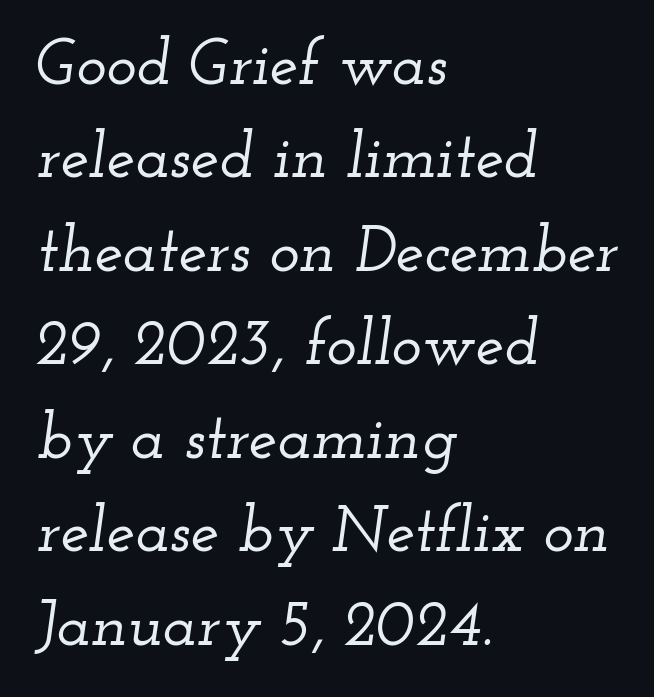
The image shows 64 px wide serif type, italic (leaning right); set left-aligned, normal line spacing (1.46x), normal letter spacing, not underlined; low stroke contrast and a small x-height.
